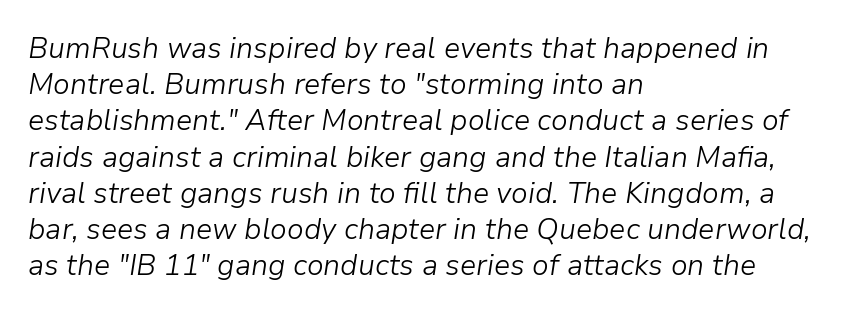
The image shows 29 px light type, italic (leaning right); set left-aligned, normal line spacing (1.25x), normal letter spacing, not underlined; low stroke contrast and a medium x-height.
